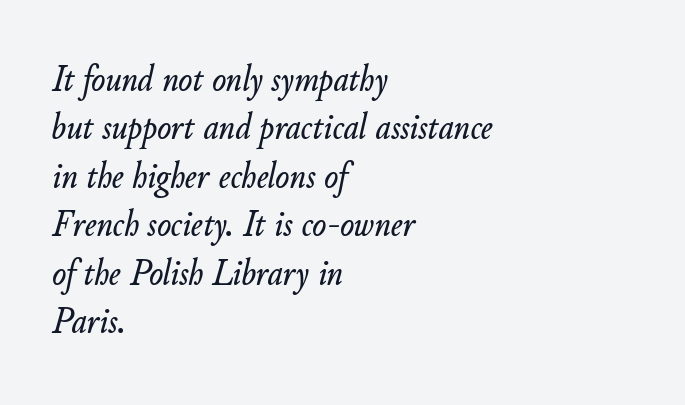
Q: Is the text italic (slanted)? A: Yes, it leans right by about 11 degrees.
Q: Is the text underlined? A: No.
Q: How is the paragraph aligned? A: Left-aligned.
Q: Is the spacing between letters normal or unusually wide? A: Normal.
Q: Is the spacing between lines tight, normal or loose? A: Normal.
Q: Width (condensed, normal, or wide)? A: Normal.
Q: Stroke contrast? A: Low.
Q: x-height? A: Small.
Q: Monospaced? A: No.
